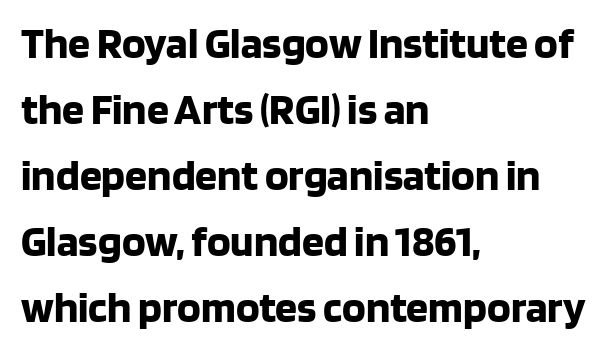
Character widths vary here, with narrow letters taking less room than wide ones. Typographic density is high because the face is bold. Leftover space on each line is placed entirely after the last word. The vertical gap from one line to the next is medium. This rendering features lettering with no underline. A sans-serif font was chosen for this passage.
